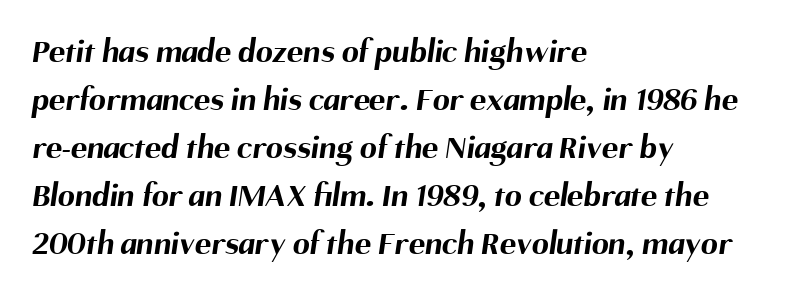
Q: Is the text bold? A: Yes.
Q: Is the typeface a serif or a sans-serif typeface? A: Sans-serif.
Q: Is the text underlined? A: No.
Q: How is the paragraph aligned? A: Left-aligned.
Q: Is the spacing between letters normal or unusually wide? A: Normal.
Q: Is the spacing between lines tight, normal or loose? A: Normal.
Q: Width (condensed, normal, or wide)? A: Normal.
Q: Stroke contrast? A: Medium.
Q: x-height? A: Medium.
Q: Monospaced? A: No.
